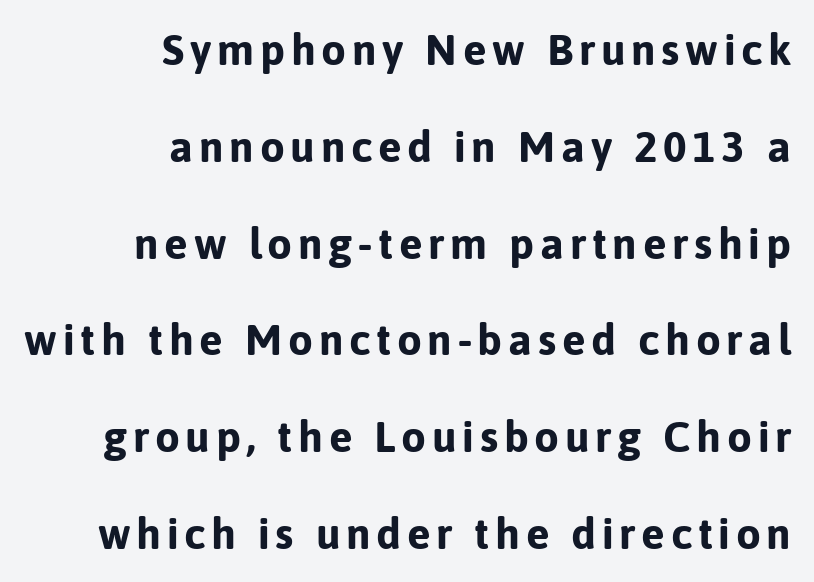
Quick note: interline space is abundant. Is this a fixed-width face? No — the glyphs have proportional, varying widths. No feet cap the strokes, marking this as sans-serif type. A student would call this right alignment; a typographer would say flush right, rag left.
